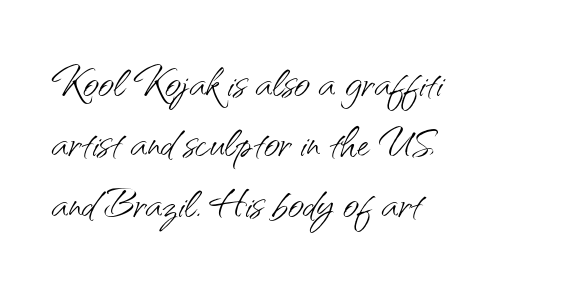
Closely set lines give the paragraph a compact silhouette. This rendering leaves character spacing at its baseline value. I'd call this a sans setting — the letters go barefoot.
